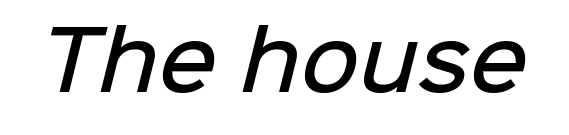
The foot of each line stays bare and open. These lines keep a tight, regular rhythm from letter to letter. A typesetter would call this proportional, since set widths differ per character. Summary of weight: moderately heavy, a semibold.
